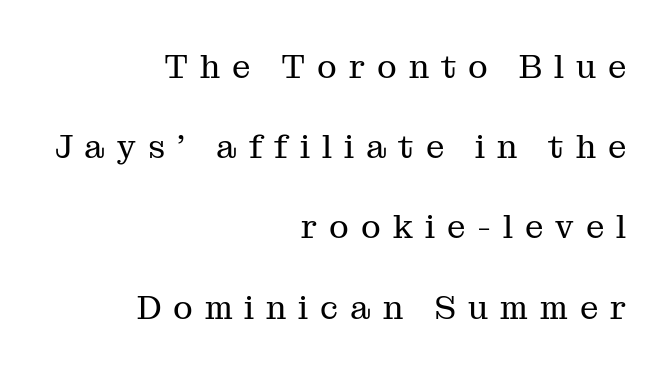
Q: Is the text bold? A: No.
Q: Is the text italic (slanted)? A: No, it is upright.
Q: Is the typeface a serif or a sans-serif typeface? A: Serif.
Q: Is the text underlined? A: No.
Q: How is the paragraph aligned? A: Right-aligned.
Q: Is the spacing between letters normal or unusually wide? A: Unusually wide.
Q: Is the spacing between lines tight, normal or loose? A: Loose.
Q: Width (condensed, normal, or wide)? A: Normal.
Q: Stroke contrast? A: Medium.
Q: x-height? A: Medium.
Q: Monospaced? A: No.
